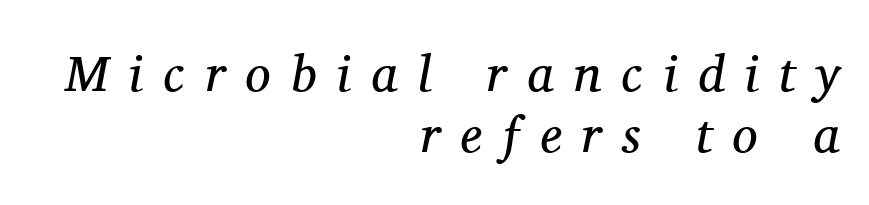
{"serif": "yes", "italic": "yes", "lean": "right", "slant_degrees": 11, "bold": "no", "weight": "regular", "width": "normal", "stroke_contrast": "medium", "x_height": "medium", "monospaced": "no", "underline": "no", "align": "right", "line_spacing_ratio": 1.2, "letter_spacing": "wide", "letter_spacing_em": 0.4, "glyph_px": 51}
